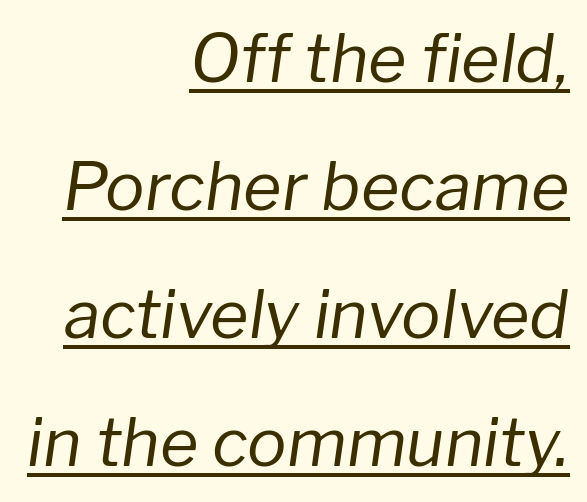
Each new line begins a long way beneath the previous one. Layout note: lines flush right. No chunkiness to these letters — they're not bold. Tracking here is standard; glyphs follow each other at the usual distance.
